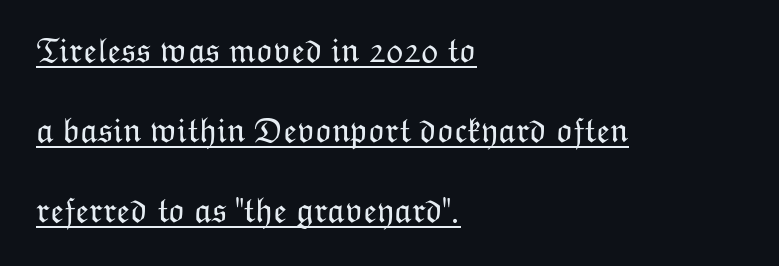
Varying glyph widths throughout — classic text-font behaviour. Is there an underline? Yes — a line sits under the letters. Every stem runs plumb, perpendicular to the baseline. Airy leading.
